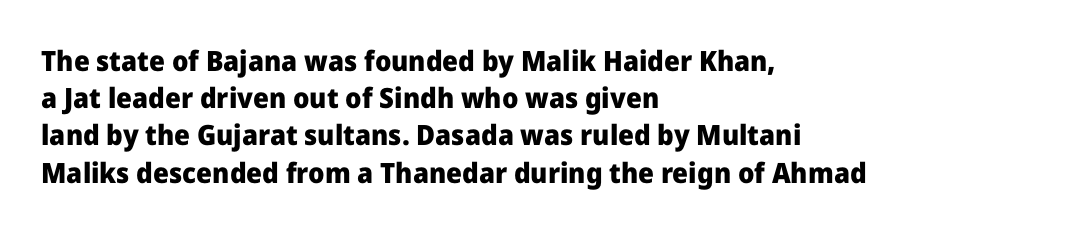
The image shows 28 px heavy sans-serif type, upright; set left-aligned, normal line spacing (1.33x), normal letter spacing, not underlined; low stroke contrast and a medium x-height.
